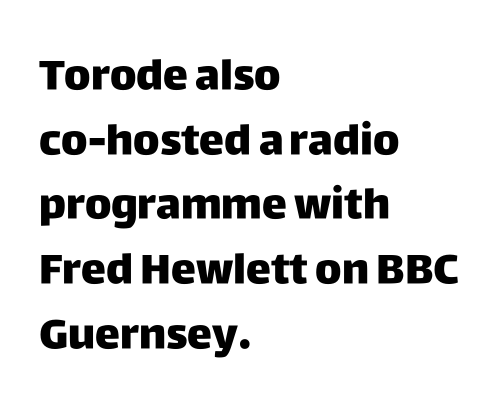
Q: Is the text italic (slanted)? A: No, it is upright.
Q: Is the typeface a serif or a sans-serif typeface? A: Sans-serif.
Q: Is the text underlined? A: No.
Q: How is the paragraph aligned? A: Left-aligned.
Q: Is the spacing between letters normal or unusually wide? A: Normal.
Q: Is the spacing between lines tight, normal or loose? A: Normal.
Q: Width (condensed, normal, or wide)? A: Normal.
Q: Stroke contrast? A: Low.
Q: x-height? A: Large.
Q: Monospaced? A: No.
